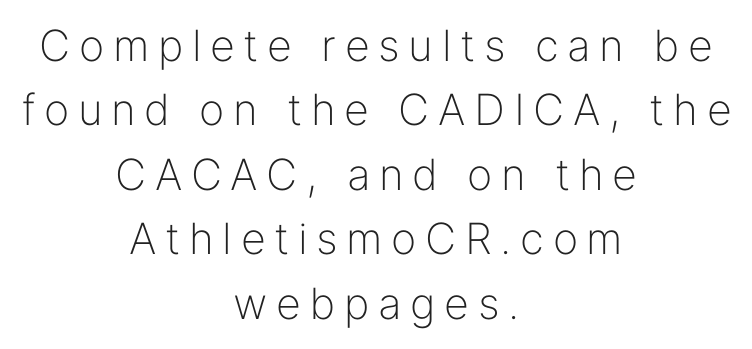
{"serif": "no", "italic": "no", "bold": "no", "weight": "light", "width": "normal", "stroke_contrast": "low", "x_height": "medium", "monospaced": "no", "underline": "no", "align": "center", "line_spacing": "normal", "line_spacing_ratio": 1.5, "letter_spacing": "wide", "letter_spacing_em": 0.2, "glyph_px": 43}
